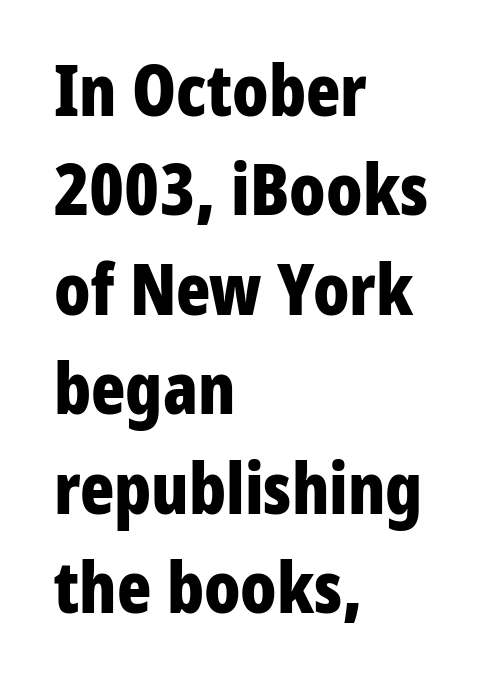
{"serif": "no", "italic": "no", "bold": "yes", "weight": "bold", "width": "condensed", "stroke_contrast": "low", "x_height": "medium", "monospaced": "no", "underline": "no", "align": "left", "line_spacing": "normal", "line_spacing_ratio": 1.4, "letter_spacing": "normal", "letter_spacing_em": 0.0, "glyph_px": 71}
